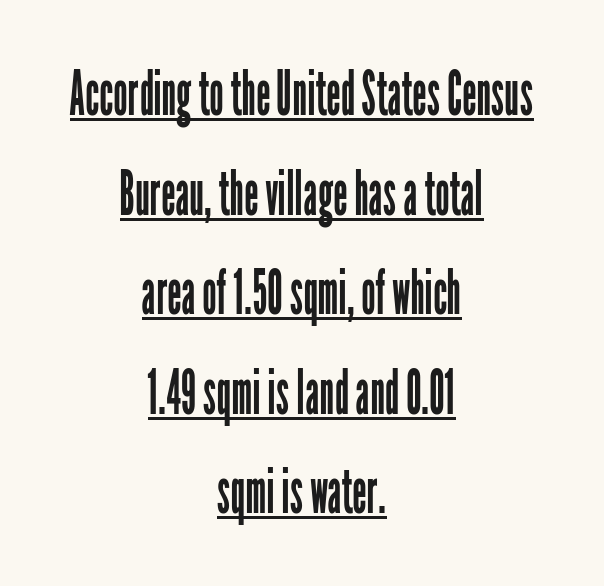
The image shows 63 px regular-weight, condensed sans-serif type, upright; set centered, normal line spacing (1.58x), normal letter spacing, underlined; low stroke contrast and a medium x-height.
